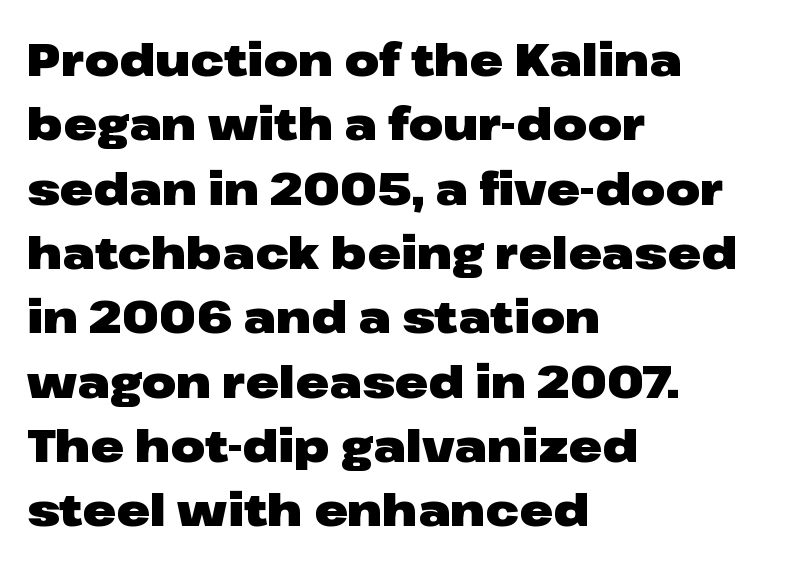
Q: Is the text bold? A: Yes.
Q: Is the text italic (slanted)? A: No, it is upright.
Q: Is the typeface a serif or a sans-serif typeface? A: Sans-serif.
Q: Is the text underlined? A: No.
Q: How is the paragraph aligned? A: Left-aligned.
Q: Is the spacing between letters normal or unusually wide? A: Normal.
Q: Is the spacing between lines tight, normal or loose? A: Normal.
Q: Width (condensed, normal, or wide)? A: Wide.
Q: Stroke contrast? A: Low.
Q: x-height? A: Medium.
Q: Monospaced? A: No.
